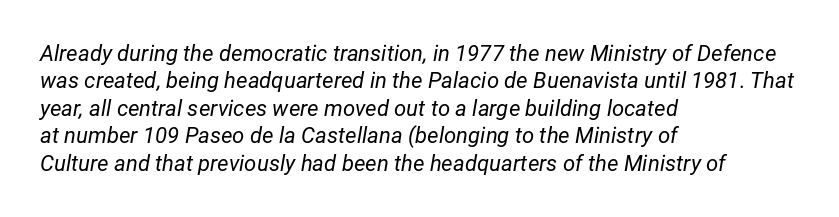
{"italic": "yes", "lean": "right", "slant_degrees": 12, "bold": "no", "underline": "no", "align": "left", "line_spacing": "normal", "line_spacing_ratio": 1.25, "letter_spacing": "normal", "letter_spacing_em": 0.0, "glyph_px": 22}
